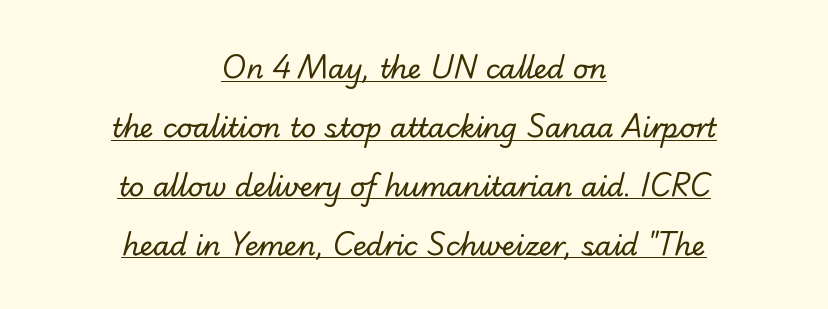
{"bold": "no", "underline": "yes", "align": "center", "line_spacing": "loose", "line_spacing_ratio": 2.18, "letter_spacing": "normal", "letter_spacing_em": 0.0, "glyph_px": 27}
